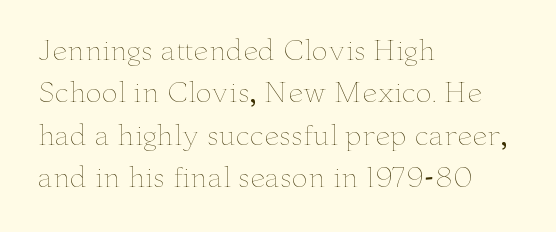
Characters follow at the spacing the type designer built in. Where is the straight margin? On the left. Weight: regular or lighter. Check the space under the baseline: it is left empty. Each new line begins a customary step beneath the previous one.
